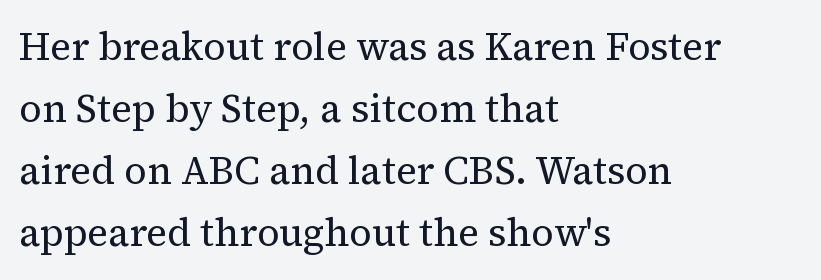
Notice how the passage keeps a crisp vertical edge on the left only. The axis of the letterforms is exactly vertical. The tracking reads as untouched default to a designer's eye. Compared with typical paragraphs, the rows here are spaced about the same. The typeface has the unassuming heft of standard copy or less. The rendering uses natural spacing where letterforms have individual widths.
